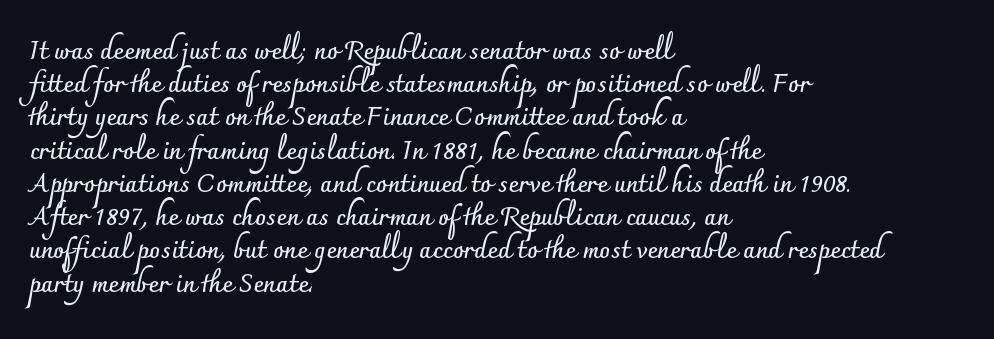
The image shows 25 px bold type; set left-aligned, normal line spacing (1.33x), normal letter spacing, not underlined.
